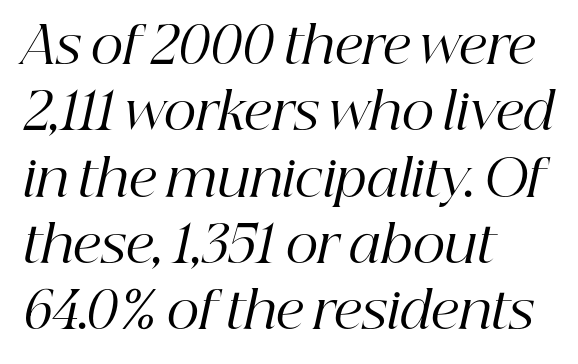
Is the type slanted? Yes — the strokes lean at a clear angle. Characters follow at the spacing the type designer built in. You could not count columns in this text — the font is proportionally spaced. No heavy texture on the line: the type isn't bold.
